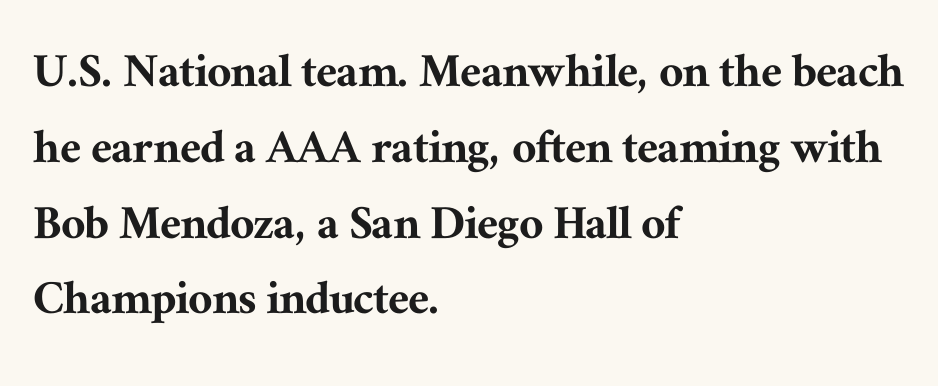
The image shows 53 px serif type, upright; set left-aligned, normal line spacing (1.43x), normal letter spacing, not underlined; medium stroke contrast and a medium x-height.
